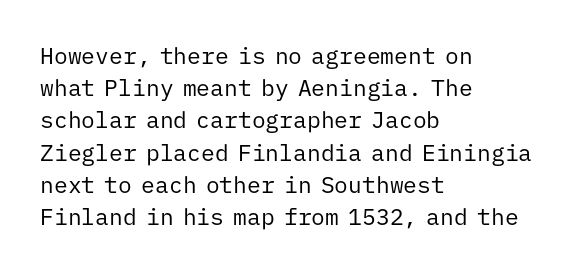
{"italic": "no", "bold": "no", "underline": "no", "align": "left", "line_spacing": "normal", "line_spacing_ratio": 1.4, "letter_spacing": "normal", "letter_spacing_em": 0.0, "glyph_px": 23}
